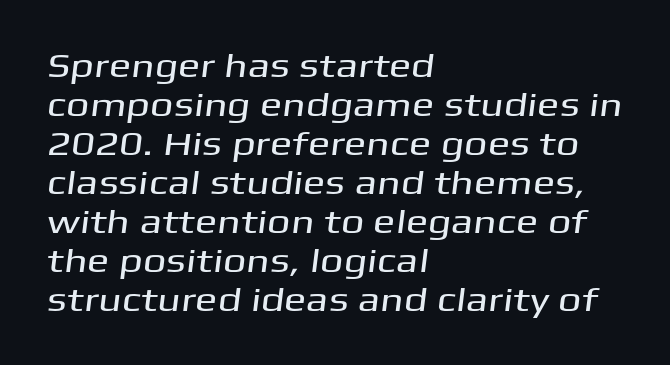
{"serif": "no", "width": "wide", "stroke_contrast": "medium", "x_height": "medium", "monospaced": "no", "underline": "no", "align": "left", "line_spacing_ratio": 1.18, "letter_spacing": "normal", "letter_spacing_em": 0.0, "glyph_px": 33}
